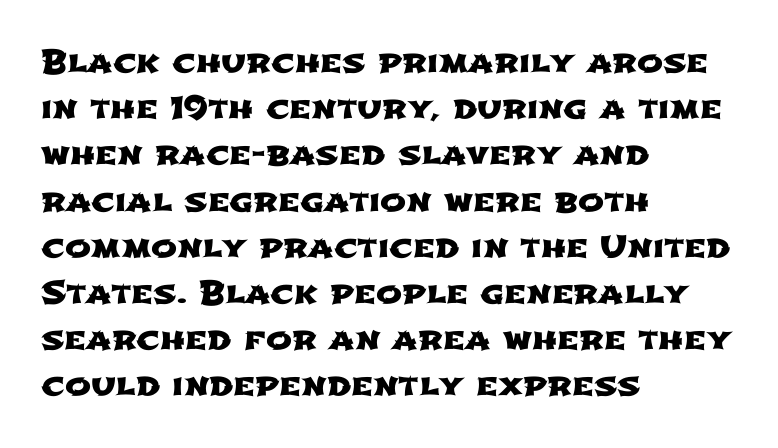
The image shows 31 px wide sans-serif type; set left-aligned, normal line spacing (1.49x), normal letter spacing, not underlined; low stroke contrast and a medium x-height.
